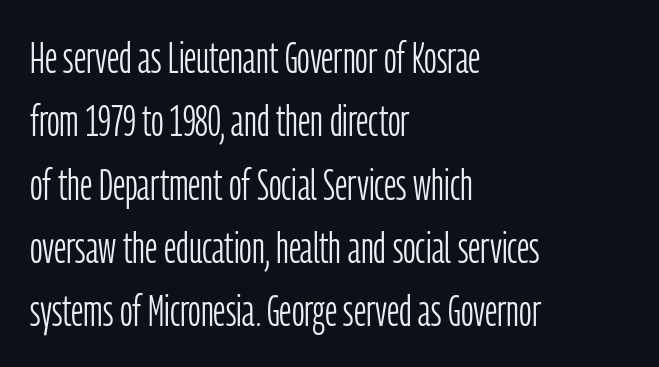
The foot of each line stays bare and open. Is this a sans? Yes — the strokes have no serifs. These lines are set flush left with a ragged right edge. If you drew a line through each stem, it would be perfectly vertical. Honestly, the row spacing looks completely unremarkable.
